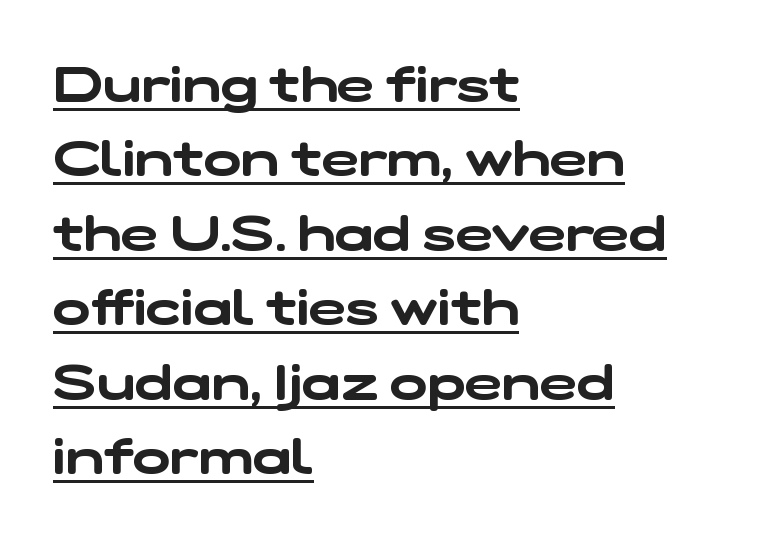
Letterform terminals end flat and unadorned throughout the passage. The designer left line spacing at the default. The passage is arranged the way most books set body copy — flush left. What decoration does the sample have? An underline. Note the varied advance widths — an 'i' is clearly narrower than an 'm'.
